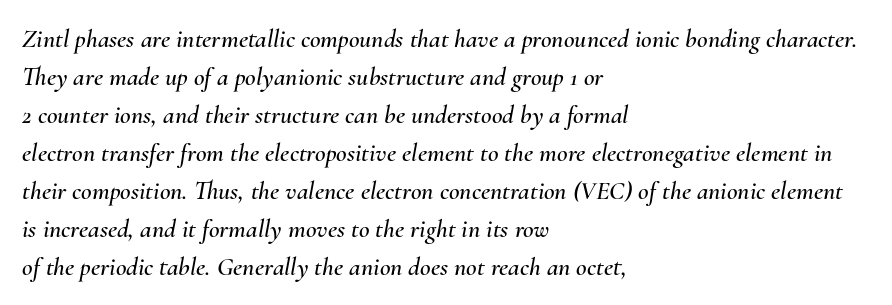
The rendering anchors every line to the left-hand side. Check under the words: just untouched page. The vertical gap from one line to the next is medium. The type is set solid horizontally, with unmodified tracking.
